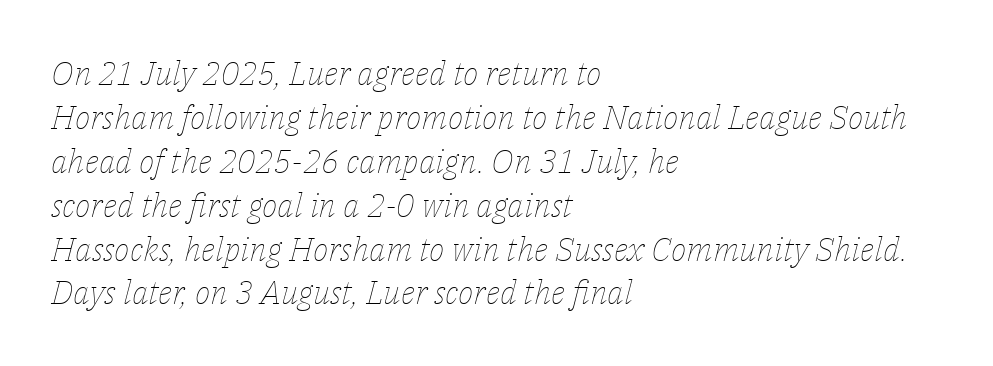
The image shows 33 px thin type, italic (leaning right); set left-aligned, normal line spacing (1.33x), normal letter spacing, not underlined; low stroke contrast and a medium x-height.
